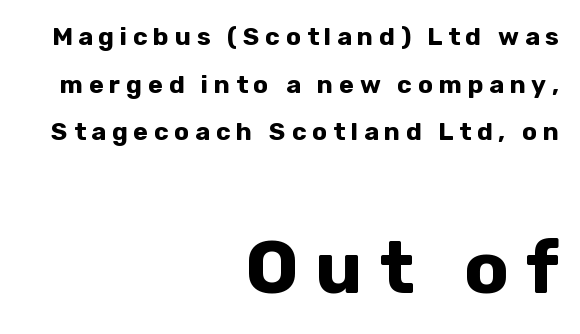
{"serif": "no", "italic": "no", "bold": "yes", "weight": "bold", "width": "normal", "stroke_contrast": "low", "x_height": "medium", "monospaced": "no", "underline": "no", "align": "right", "line_spacing": "loose", "line_spacing_ratio": 1.91, "letter_spacing": "wide", "letter_spacing_em": 0.23, "larger_block": "second", "size_ratio": 2.96, "glyph_px": 74}
